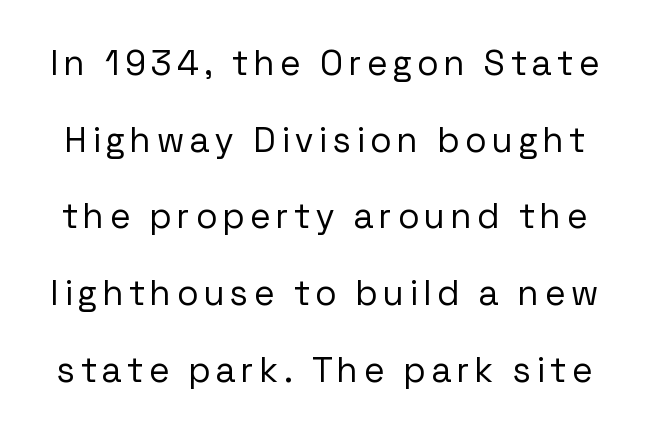
This sample uses an upright cut, with every glyph sitting square on the baseline. Loosely led — the rows are spread out. Beneath every word, the page is bare. Do the characters align in a grid? No, the font is proportional. No chunkiness to these letters — they're not bold. Each letter's strokes conclude bluntly, with no projecting serifs.
